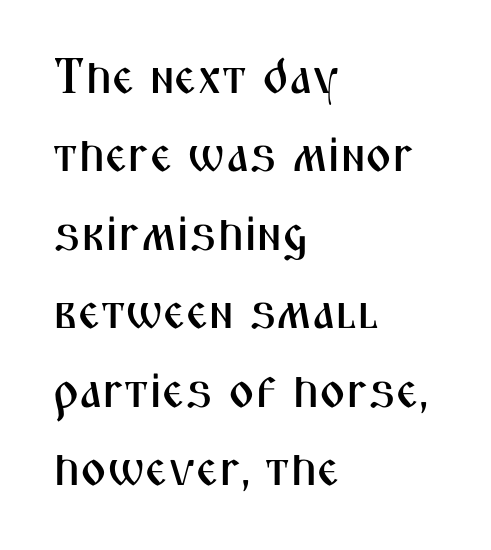
Q: Is the text italic (slanted)? A: No, it is upright.
Q: Is the typeface a serif or a sans-serif typeface? A: Sans-serif.
Q: Is the text underlined? A: No.
Q: How is the paragraph aligned? A: Left-aligned.
Q: Is the spacing between letters normal or unusually wide? A: Normal.
Q: Is the spacing between lines tight, normal or loose? A: Normal.
Q: Width (condensed, normal, or wide)? A: Condensed.
Q: Stroke contrast? A: Medium.
Q: x-height? A: Medium.
Q: Monospaced? A: No.
